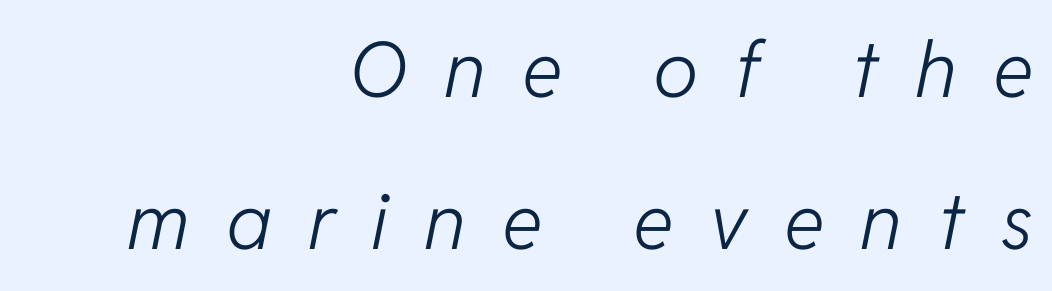
These lines have a slow, spaced-out rhythm from letter to letter. Letters rest on an invisible, unmarked baseline. How would I describe the line gaps? Wide and relaxed. Line ends are locked; line starts wander.
